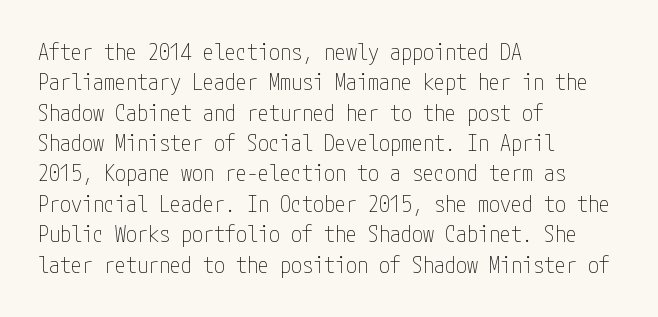
A quiet, ordinary-to-light weight characterises the typeface. The text block is weighted toward the left margin, trailing off unevenly rightward. This rendering leaves character spacing at its baseline value. Characters remain perfectly vertical along every line. The strip under each line holds only bare page.
